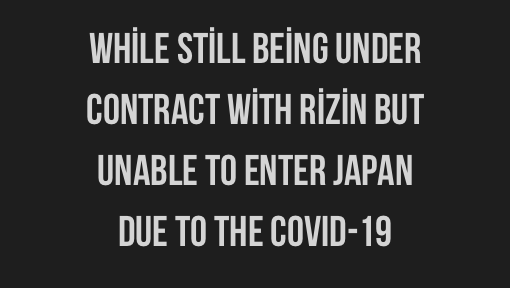
Note the varied advance widths — an 'i' is clearly narrower than an 'm'. Grotesque or geometric, the face here clearly has no serifs. These lines were composed using upright roman letters. What stands out about the letter spacing? Nothing — it is the standard amount. In terms of leading, this rendering sits right in the middle.
